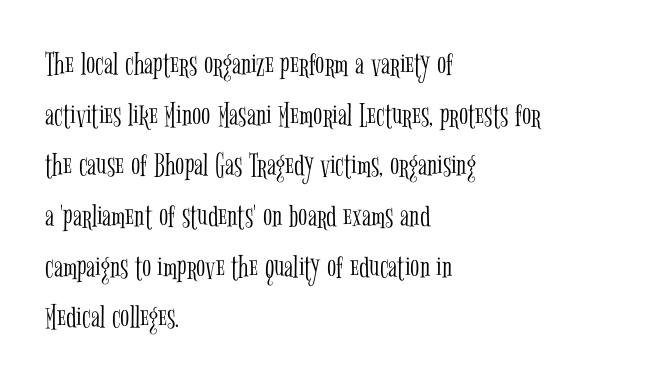
The image shows 34 px light, condensed serif type, upright; set left-aligned, normal line spacing (1.49x), normal letter spacing, not underlined; low stroke contrast and a medium x-height.
